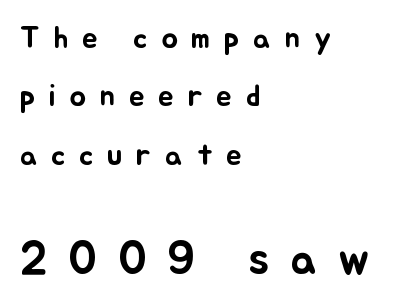
{"italic": "no", "width": "normal", "stroke_contrast": "low", "x_height": "small", "monospaced": "no", "underline": "no", "align": "left", "line_spacing_ratio": 1.88, "letter_spacing": "wide", "letter_spacing_em": 0.44, "larger_block": "second", "size_ratio": 1.52, "glyph_px": 47}
